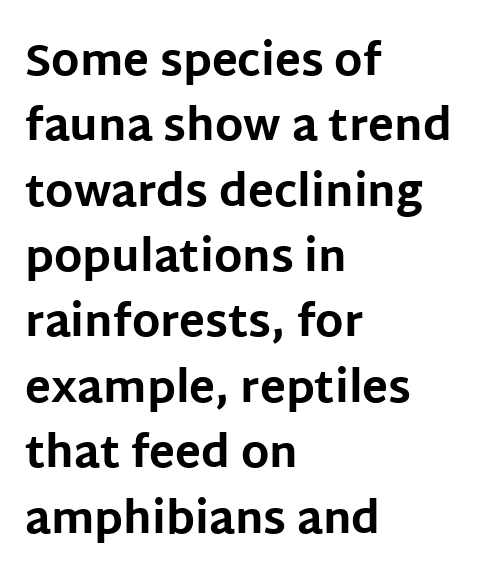
Q: Is the text bold? A: Yes.
Q: Is the text italic (slanted)? A: No, it is upright.
Q: Is the typeface a serif or a sans-serif typeface? A: Sans-serif.
Q: Is the text underlined? A: No.
Q: How is the paragraph aligned? A: Left-aligned.
Q: Is the spacing between letters normal or unusually wide? A: Normal.
Q: Is the spacing between lines tight, normal or loose? A: Normal.
Q: Width (condensed, normal, or wide)? A: Normal.
Q: Stroke contrast? A: Low.
Q: x-height? A: Large.
Q: Monospaced? A: No.
